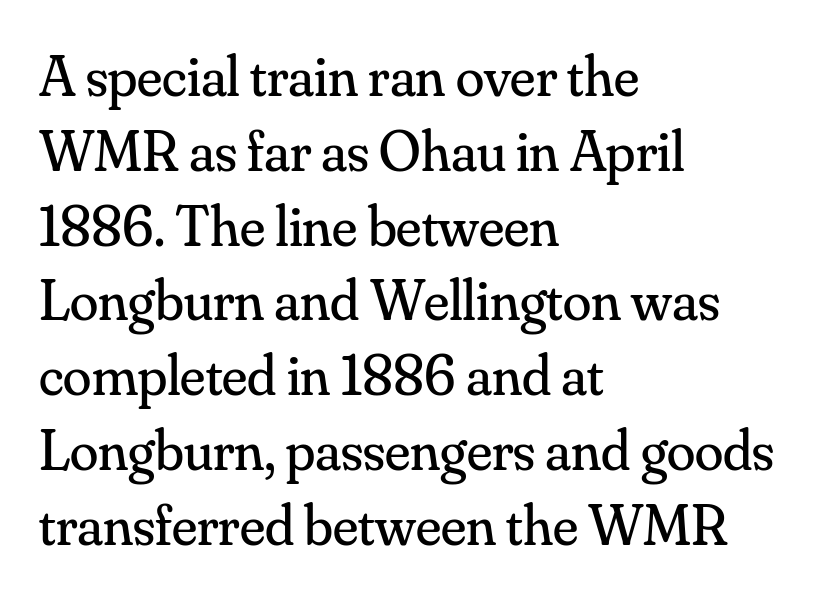
Q: Is the text bold? A: No.
Q: Is the text italic (slanted)? A: No, it is upright.
Q: Is the typeface a serif or a sans-serif typeface? A: Serif.
Q: Is the text underlined? A: No.
Q: How is the paragraph aligned? A: Left-aligned.
Q: Is the spacing between letters normal or unusually wide? A: Normal.
Q: Is the spacing between lines tight, normal or loose? A: Normal.
Q: Width (condensed, normal, or wide)? A: Normal.
Q: Stroke contrast? A: Medium.
Q: x-height? A: Small.
Q: Monospaced? A: No.
